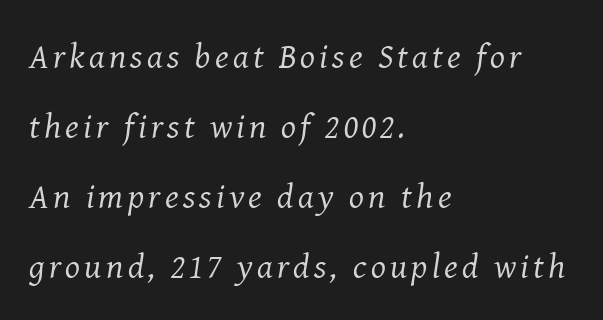
Every character sits at an angle, as italics do. Leading: increased. Honestly, there is no underline to notice here at all. Type style note: has serifs. The rendering uses natural spacing where letterforms have individual widths. The font is comparable to plain body text, perhaps lighter.
